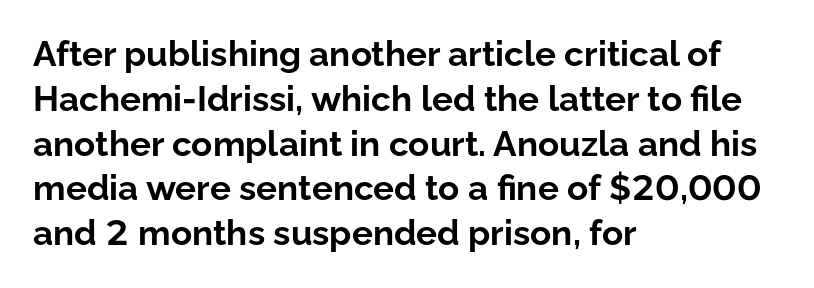
The image shows 35 px bold sans-serif type, upright; set left-aligned, normal line spacing (1.28x), normal letter spacing, not underlined; low stroke contrast and a medium x-height.
